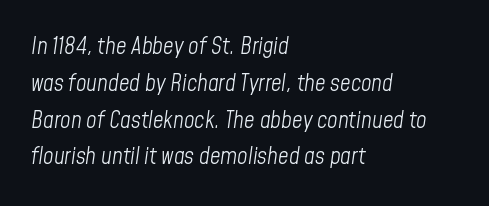
{"italic": "yes", "lean": "right", "slant_degrees": 8, "bold": "no", "underline": "no", "align": "left", "line_spacing": "normal", "line_spacing_ratio": 1.6, "letter_spacing": "normal", "letter_spacing_em": 0.0, "glyph_px": 23}
